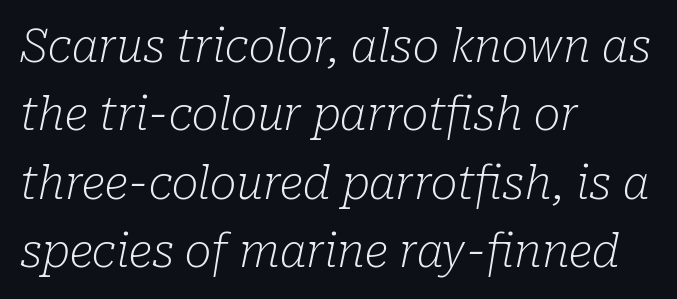
{"serif": "yes", "italic": "yes", "lean": "right", "slant_degrees": 10, "bold": "no", "weight": "light", "width": "normal", "stroke_contrast": "low", "x_height": "medium", "monospaced": "no", "underline": "no", "align": "left", "line_spacing": "normal", "line_spacing_ratio": 1.52, "letter_spacing": "normal", "letter_spacing_em": 0.0, "glyph_px": 45}
